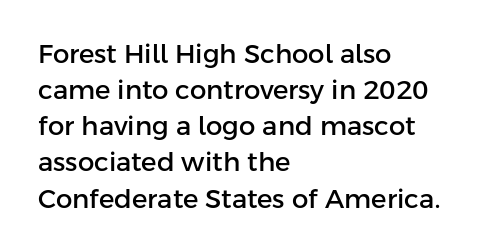
Q: Is the text italic (slanted)? A: No, it is upright.
Q: Is the text underlined? A: No.
Q: How is the paragraph aligned? A: Left-aligned.
Q: Is the spacing between letters normal or unusually wide? A: Normal.
Q: Is the spacing between lines tight, normal or loose? A: Normal.
